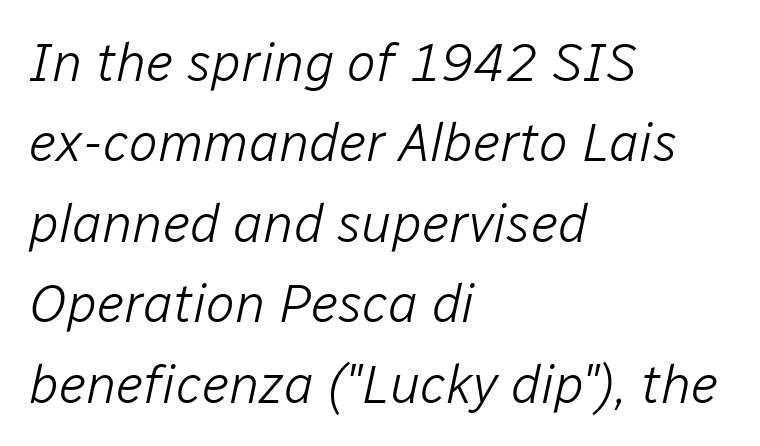
Q: Is the text bold? A: No.
Q: Is the text italic (slanted)? A: Yes, it leans right by about 12 degrees.
Q: Is the text underlined? A: No.
Q: How is the paragraph aligned? A: Left-aligned.
Q: Is the spacing between letters normal or unusually wide? A: Normal.
Q: Is the spacing between lines tight, normal or loose? A: Normal.
Q: Width (condensed, normal, or wide)? A: Normal.
Q: Stroke contrast? A: Low.
Q: x-height? A: Medium.
Q: Monospaced? A: No.
